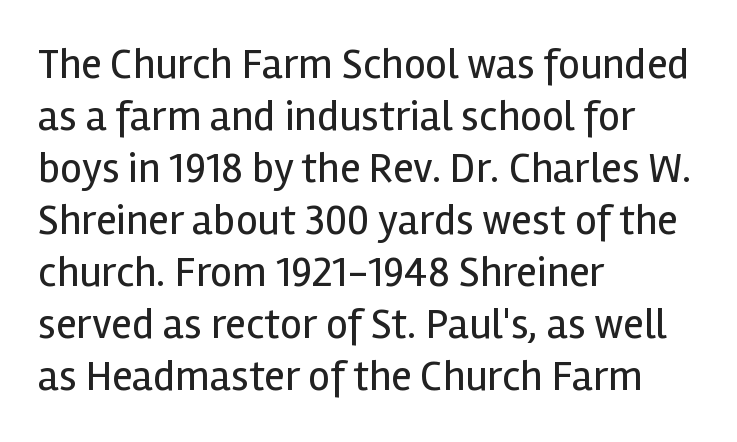
Here the designer chose a conventional face with non-uniform glyph widths. The font's upright variant was chosen for this text. The tracking reads as untouched default to a designer's eye. A quiet, ordinary-to-light weight characterises the typeface. The face used here is a sans, in the tradition of grotesques and geometrics.
